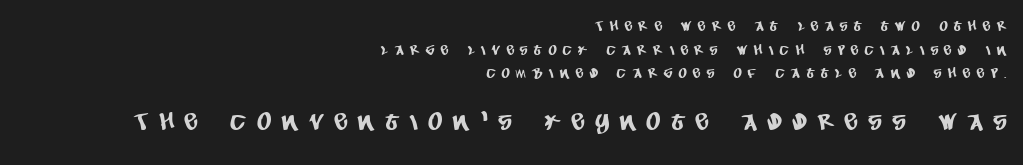
The image shows 24 px text type; set right-aligned, normal line spacing (1.69x), unusually wide letter spacing (+0.49 em), not underlined; the second (bottom) block is 1.71x larger.
